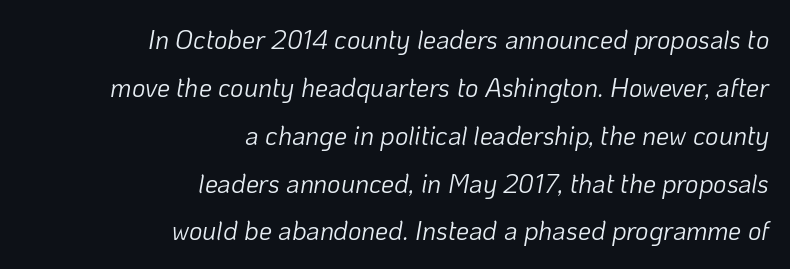
The image shows 26 px text type, italic (leaning right); set right-aligned, line spacing 1.84x, normal letter spacing, not underlined.
